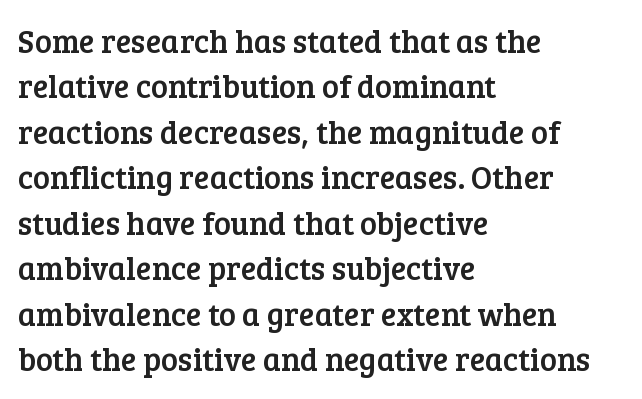
{"serif": "yes", "italic": "no", "width": "normal", "stroke_contrast": "low", "x_height": "medium", "monospaced": "no", "underline": "no", "align": "left", "line_spacing": "normal", "line_spacing_ratio": 1.42, "letter_spacing": "normal", "letter_spacing_em": 0.0, "glyph_px": 32}
